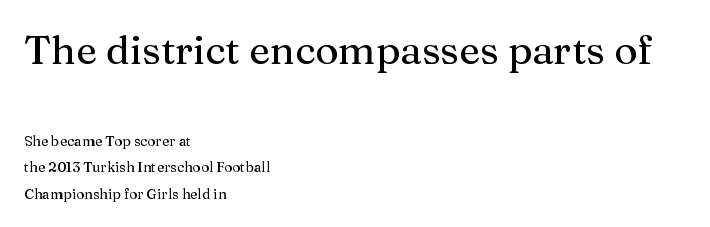
Character size in the leading block exceeds that of the trailing block. Look at the tracking — it's just the regular setting, nothing added. Character widths vary here, with narrow letters taking less room than wide ones. Every character sits straight up, as roman type does. Check under the words: just untouched page. Typeset ragged right — the left edge is the straight one.
